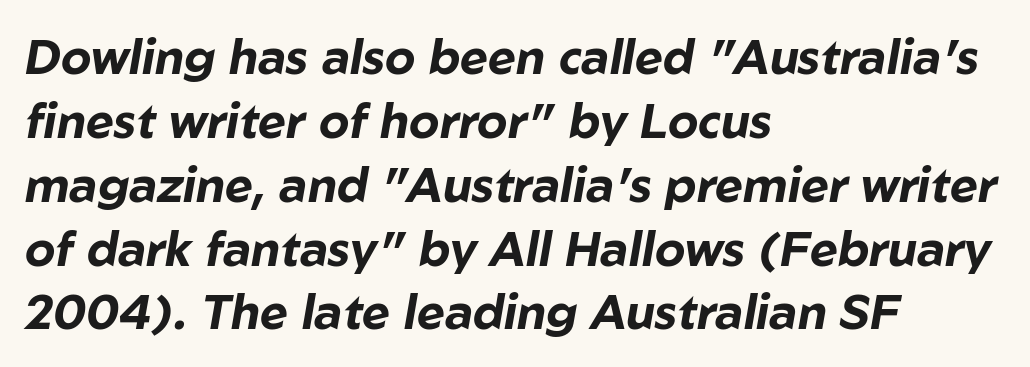
Emphasis by weight is at full strength: bold. What's the leading like? Ordinary, nothing unusual. Honestly, there is no underline to notice here at all. If you drew a ruler down the left edge, every line would touch it.
